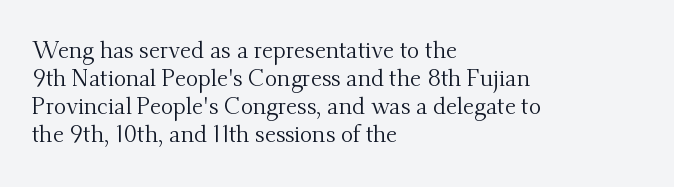
Q: Is the text bold? A: No.
Q: Is the text italic (slanted)? A: No, it is upright.
Q: Is the text underlined? A: No.
Q: How is the paragraph aligned? A: Left-aligned.
Q: Is the spacing between letters normal or unusually wide? A: Normal.
